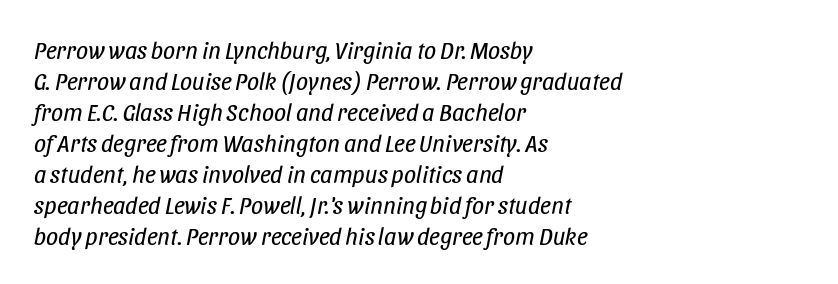
The image shows 24 px text type, italic (leaning right); set left-aligned, normal line spacing (1.29x), normal letter spacing, not underlined.
